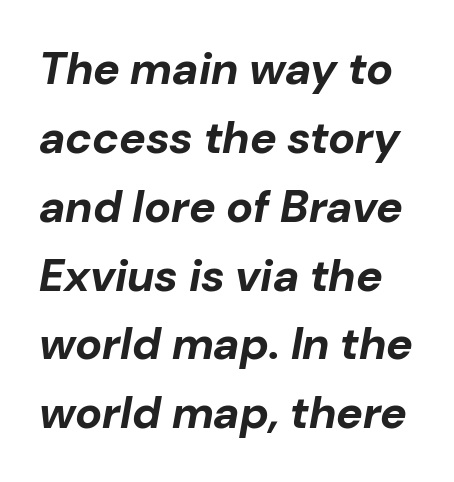
{"italic": "yes", "lean": "right", "slant_degrees": 10, "bold": "yes", "weight": "bold", "width": "normal", "stroke_contrast": "low", "x_height": "medium", "monospaced": "no", "underline": "no", "line_spacing": "normal", "line_spacing_ratio": 1.53, "letter_spacing": "normal", "letter_spacing_em": 0.0, "glyph_px": 45}
